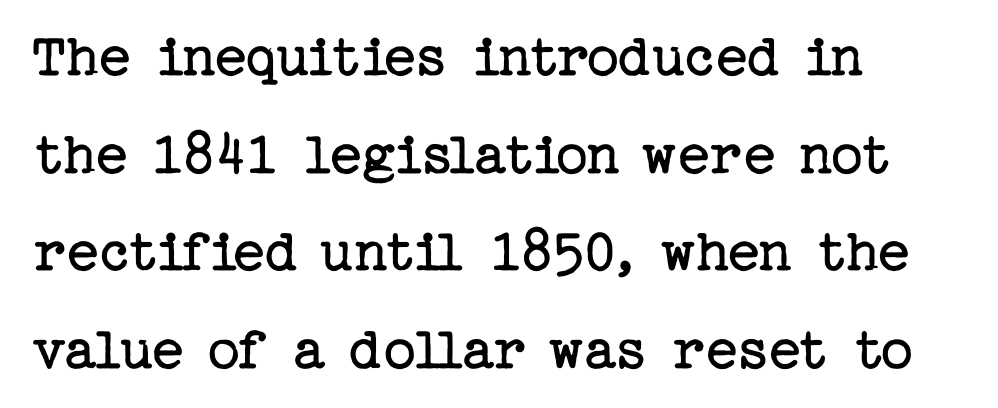
{"serif": "yes", "italic": "no", "bold": "no", "weight": "regular", "width": "normal", "stroke_contrast": "low", "x_height": "medium", "underline": "no", "align": "left", "line_spacing": "normal", "line_spacing_ratio": 1.55, "letter_spacing": "normal", "letter_spacing_em": 0.0, "glyph_px": 63}
